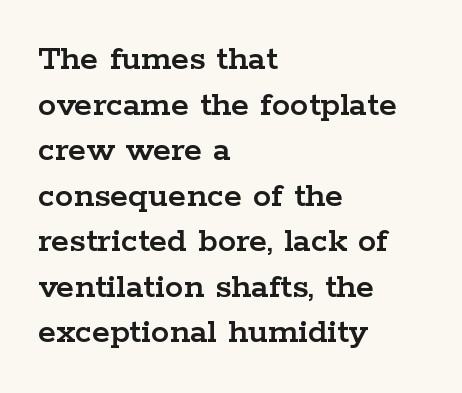
Descenders are the only things crossing below the line. Line starts are locked; line ends wander. Tall strokes in this sample are plumb rather than angled. Are there feet on the stems? There are — it's a serif. Proportional: the letters do not fall into vertical columns.
